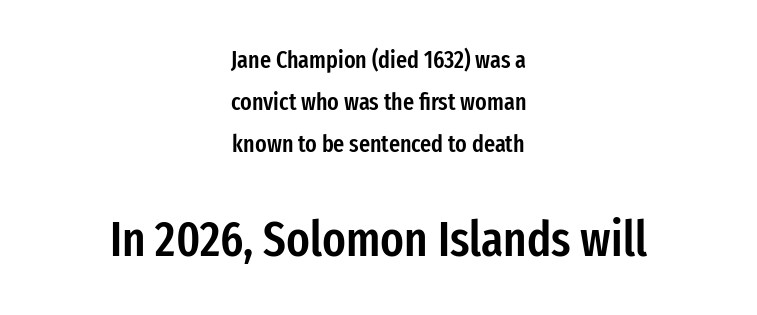
The image shows 49 px semibold, condensed sans-serif type, upright; set centered, line spacing 1.75x, normal letter spacing, not underlined; the second (bottom) block is 2.04x larger; low stroke contrast and a medium x-height.
